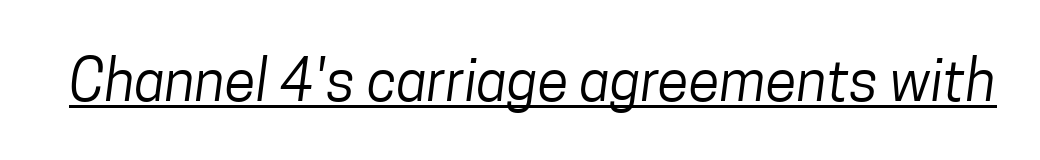
You could not count columns in this text — the font is proportionally spaced. This reads as an unemphasized weight, regular at the heaviest. The lettering is marked with a stroke running underneath it. Each word holds together tightly as a unit, with standard inter-letter gaps.
